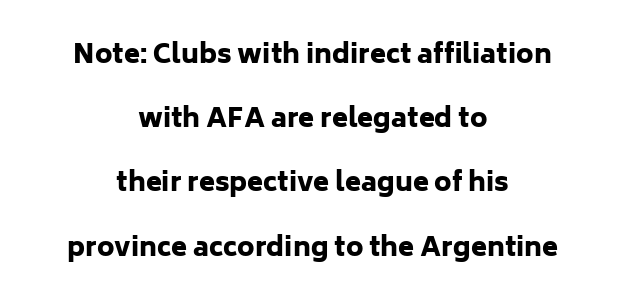
{"italic": "no", "bold": "yes", "underline": "no", "align": "center", "line_spacing": "loose", "line_spacing_ratio": 2.47, "letter_spacing": "normal", "letter_spacing_em": 0.0, "glyph_px": 26}
